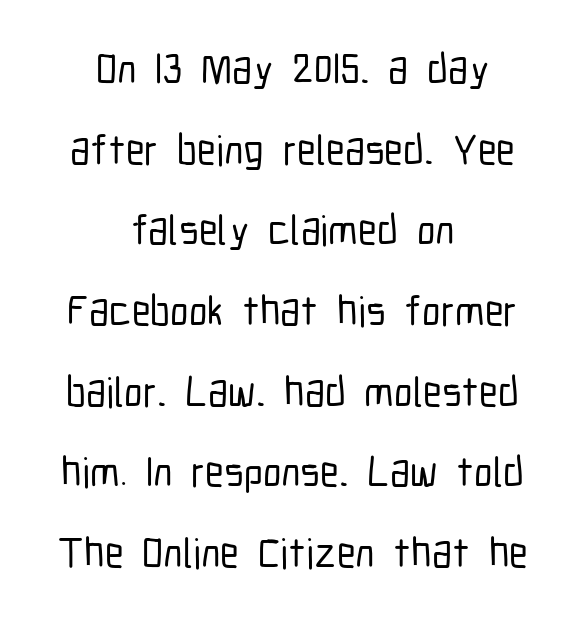
The image shows 42 px condensed sans-serif type, upright; set centered, loose line spacing (1.92x), normal letter spacing, not underlined; low stroke contrast and a medium x-height.
